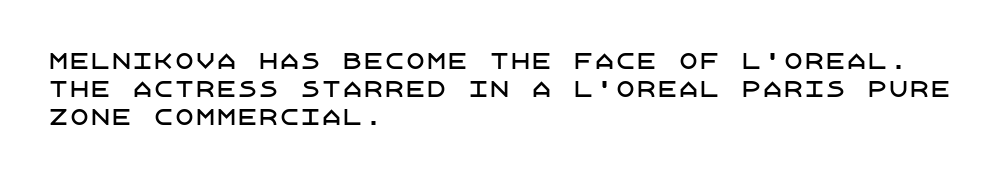
If you measured baseline to baseline, you'd find a middling distance. Descenders are the only things crossing below the line. The lines in this sample share a left origin and differ only in where they stop. Letter spacing: default. Quick note: not italic, upright.
